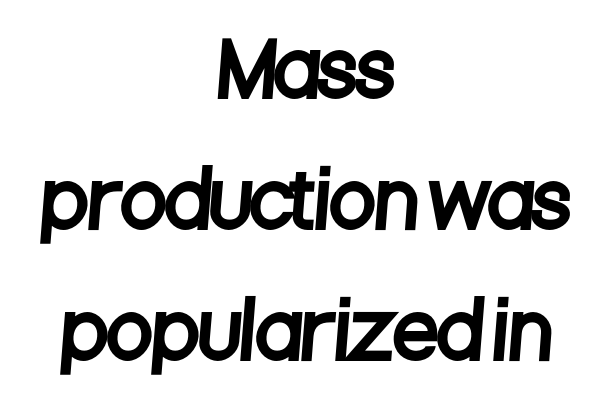
{"serif": "no", "width": "condensed", "stroke_contrast": "low", "x_height": "large", "monospaced": "no", "underline": "no", "align": "center", "line_spacing_ratio": 1.77, "letter_spacing": "normal", "letter_spacing_em": 0.0, "glyph_px": 74}
